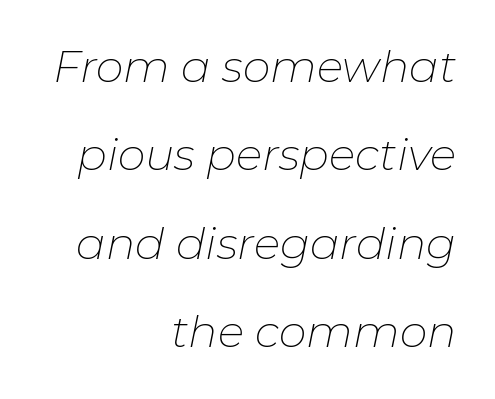
Q: Is the text bold? A: No.
Q: Is the text italic (slanted)? A: Yes, it leans right by about 11 degrees.
Q: Is the text underlined? A: No.
Q: How is the paragraph aligned? A: Right-aligned.
Q: Is the spacing between letters normal or unusually wide? A: Normal.
Q: Is the spacing between lines tight, normal or loose? A: Loose.
Q: Width (condensed, normal, or wide)? A: Normal.
Q: Stroke contrast? A: Low.
Q: x-height? A: Medium.
Q: Monospaced? A: No.
